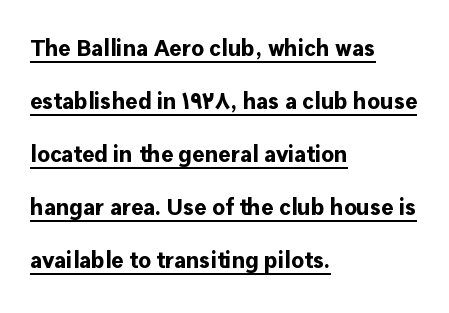
The image shows 23 px bold type, upright; set left-aligned, loose line spacing (2.3x), normal letter spacing, underlined.
